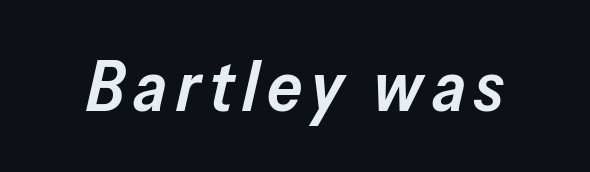
The letters advance in unequal steps, a hallmark of proportional type. How heavy is the stroke? Medium-heavy — a semibold, shy of bold. Nobody drew a line under any word here. The face used here has a pronounced slope to its letters.
